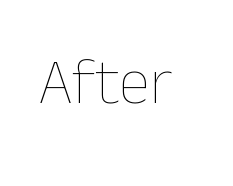
Q: Is the text bold? A: No.
Q: Is the text italic (slanted)? A: No, it is upright.
Q: Is the text underlined? A: No.
Q: Is the spacing between letters normal or unusually wide? A: Normal.
Q: Width (condensed, normal, or wide)? A: Normal.
Q: Stroke contrast? A: Low.
Q: x-height? A: Medium.
Q: Monospaced? A: No.
